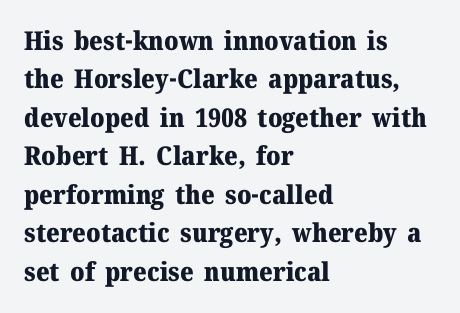
{"italic": "no", "bold": "yes", "underline": "no", "align": "left", "line_spacing": "normal", "line_spacing_ratio": 1.48, "letter_spacing": "normal", "letter_spacing_em": 0.0, "glyph_px": 26}
